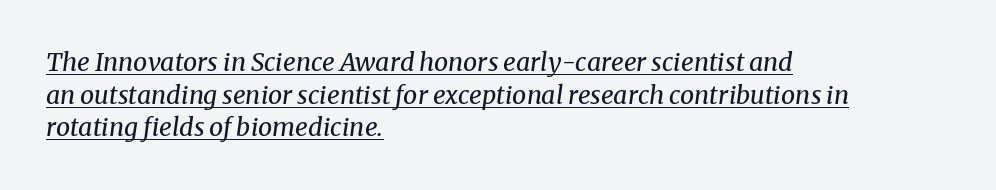
{"italic": "yes", "lean": "right", "slant_degrees": 8, "bold": "no", "underline": "yes", "align": "left", "line_spacing": "normal", "line_spacing_ratio": 1.31, "letter_spacing": "normal", "letter_spacing_em": 0.0, "glyph_px": 25}
